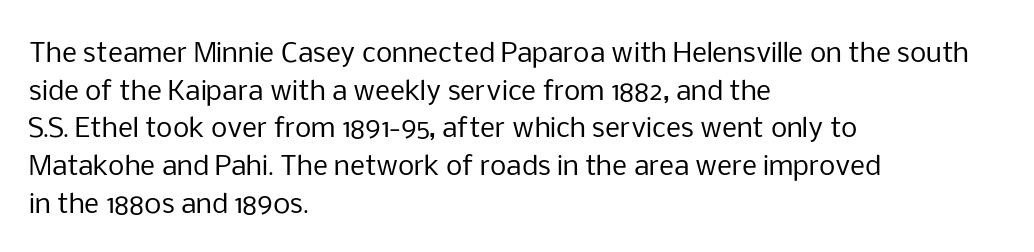
The image shows 26 px text type, upright; set left-aligned, normal line spacing (1.45x), normal letter spacing, not underlined.
